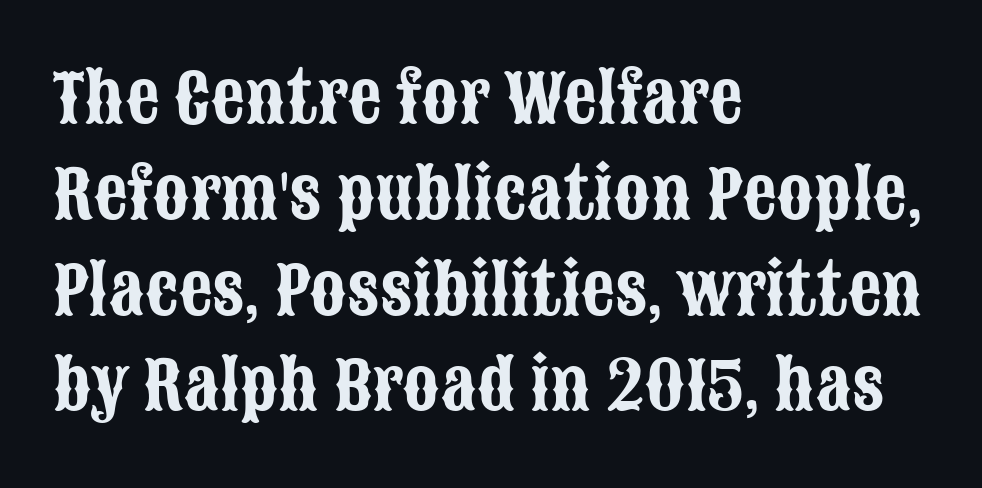
The image shows 67 px condensed sans-serif type, upright; set left-aligned, normal line spacing (1.43x), normal letter spacing, not underlined; low stroke contrast and a large x-height.
